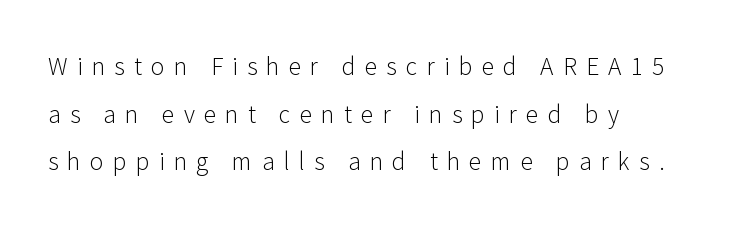
Q: Is the text bold? A: No.
Q: Is the text italic (slanted)? A: No, it is upright.
Q: Is the text underlined? A: No.
Q: How is the paragraph aligned? A: Left-aligned.
Q: Is the spacing between letters normal or unusually wide? A: Unusually wide.
Q: Is the spacing between lines tight, normal or loose? A: Loose.
